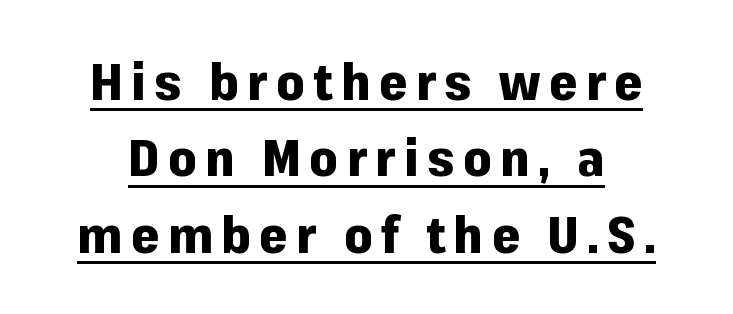
The line-height multiplier appears to be the usual default. The rendering uses the underline text-decoration. Stroke terminals: plain, sans-serif. Heavy, bold letterforms. The lettering stays uniformly vertical, giving the passage a roman look.
